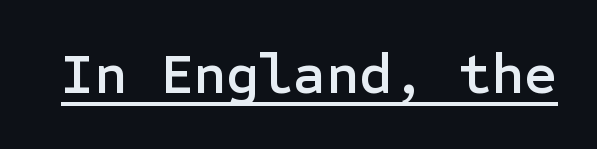
{"serif": "no", "italic": "no", "width": "normal", "stroke_contrast": "low", "x_height": "medium", "underline": "yes", "letter_spacing": "normal", "letter_spacing_em": 0.0, "glyph_px": 57}
